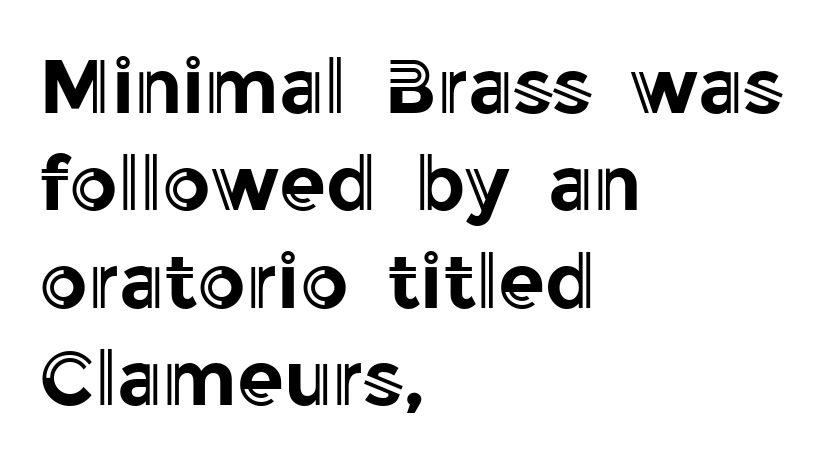
{"italic": "no", "width": "normal", "x_height": "medium", "monospaced": "no", "underline": "no", "align": "left", "line_spacing": "normal", "line_spacing_ratio": 1.28, "letter_spacing": "normal", "letter_spacing_em": 0.0, "glyph_px": 76}
